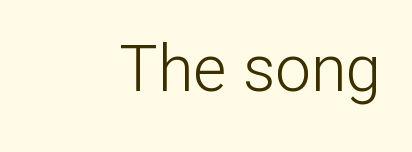
The image shows 64 px light sans-serif type, upright; set right-aligned, normal letter spacing, not underlined; low stroke contrast and a medium x-height.
